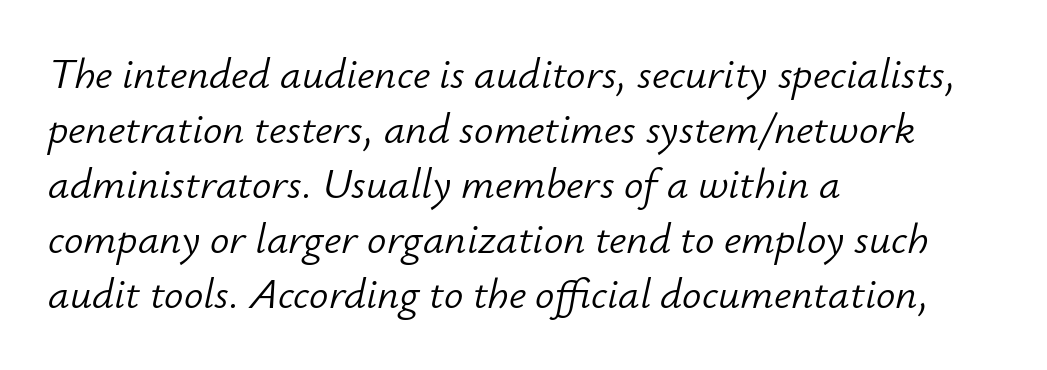
Q: Is the text bold? A: No.
Q: Is the text italic (slanted)? A: Yes, it leans right by about 12 degrees.
Q: Is the text underlined? A: No.
Q: How is the paragraph aligned? A: Left-aligned.
Q: Is the spacing between letters normal or unusually wide? A: Normal.
Q: Is the spacing between lines tight, normal or loose? A: Normal.
Q: Width (condensed, normal, or wide)? A: Normal.
Q: Stroke contrast? A: Low.
Q: x-height? A: Small.
Q: Monospaced? A: No.
